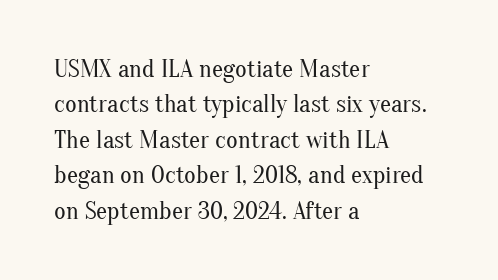
Q: Is the text bold? A: No.
Q: Is the text italic (slanted)? A: No, it is upright.
Q: Is the text underlined? A: No.
Q: How is the paragraph aligned? A: Left-aligned.
Q: Is the spacing between letters normal or unusually wide? A: Normal.
Q: Is the spacing between lines tight, normal or loose? A: Normal.
